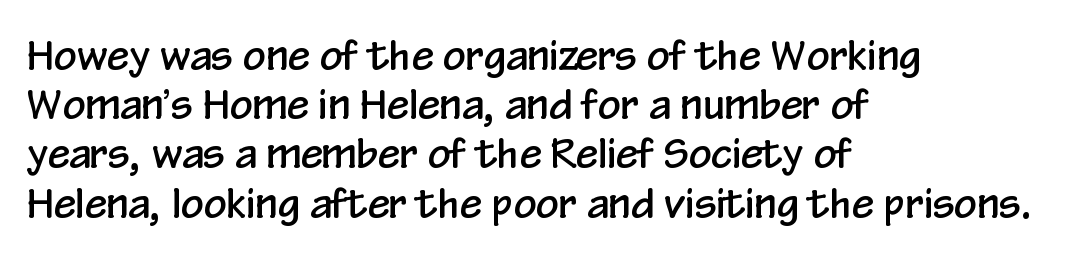
Q: Is the text italic (slanted)? A: No, it is upright.
Q: Is the typeface a serif or a sans-serif typeface? A: Sans-serif.
Q: Is the text underlined? A: No.
Q: How is the paragraph aligned? A: Left-aligned.
Q: Is the spacing between letters normal or unusually wide? A: Normal.
Q: Width (condensed, normal, or wide)? A: Condensed.
Q: Stroke contrast? A: Low.
Q: x-height? A: Medium.
Q: Monospaced? A: No.
